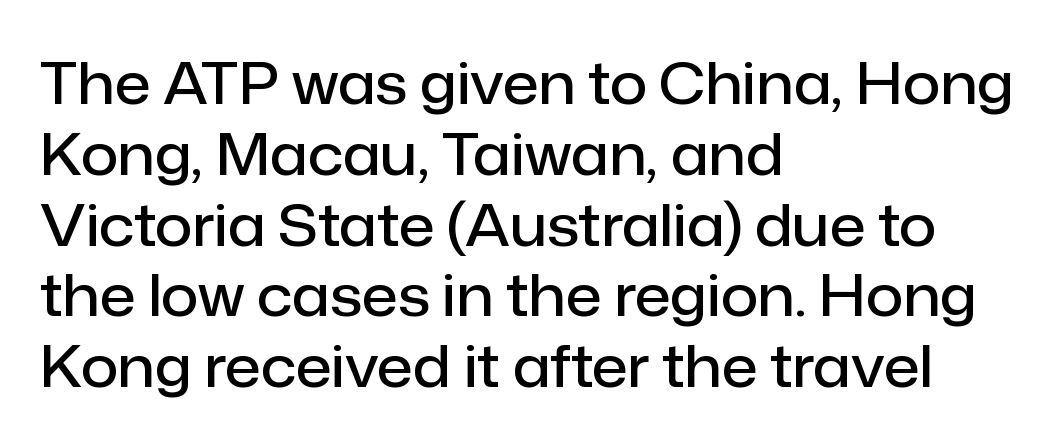
The image shows 58 px semibold sans-serif type, upright; set left-aligned, line spacing 1.22x, normal letter spacing, not underlined; low stroke contrast and a medium x-height.
